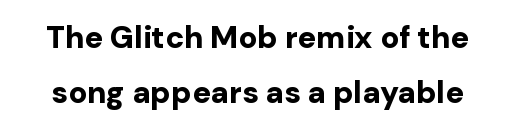
The image shows 31 px bold sans-serif type, upright; set line spacing 1.77x, normal letter spacing, not underlined; low stroke contrast and a medium x-height.
